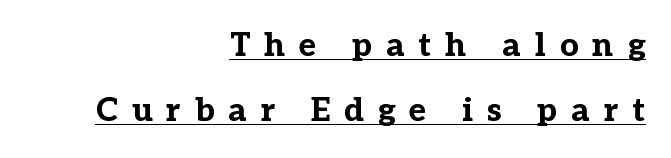
The image shows 33 px bold serif type, upright; set right-aligned, loose line spacing (1.98x), unusually wide letter spacing (+0.42 em), underlined; low stroke contrast and a medium x-height.
